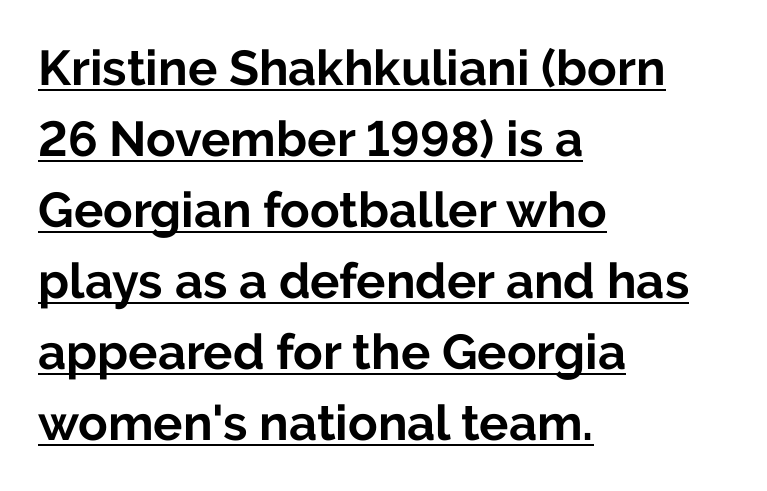
The image shows 49 px bold sans-serif type, upright; set left-aligned, normal line spacing (1.45x), normal letter spacing, underlined; low stroke contrast and a medium x-height.
